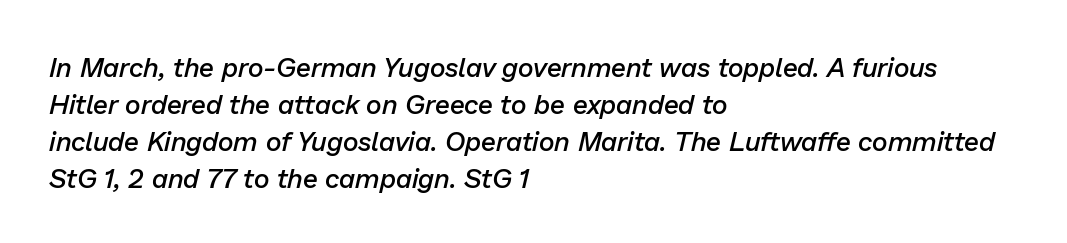
{"italic": "yes", "lean": "right", "slant_degrees": 13, "bold": "semi", "underline": "no", "align": "left", "line_spacing": "normal", "line_spacing_ratio": 1.37, "letter_spacing": "normal", "letter_spacing_em": 0.0, "glyph_px": 27}
